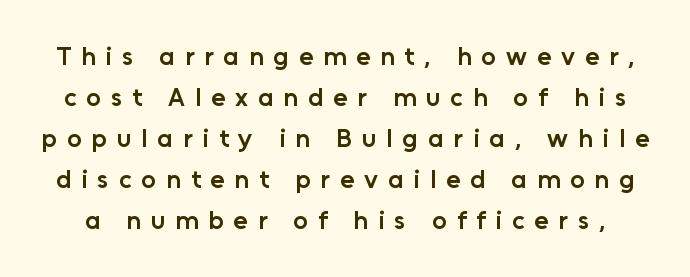
Q: Is the text bold? A: Semi-bold.
Q: Is the text italic (slanted)? A: No, it is upright.
Q: Is the text underlined? A: No.
Q: Is the spacing between letters normal or unusually wide? A: Unusually wide.
Q: Is the spacing between lines tight, normal or loose? A: Normal.
